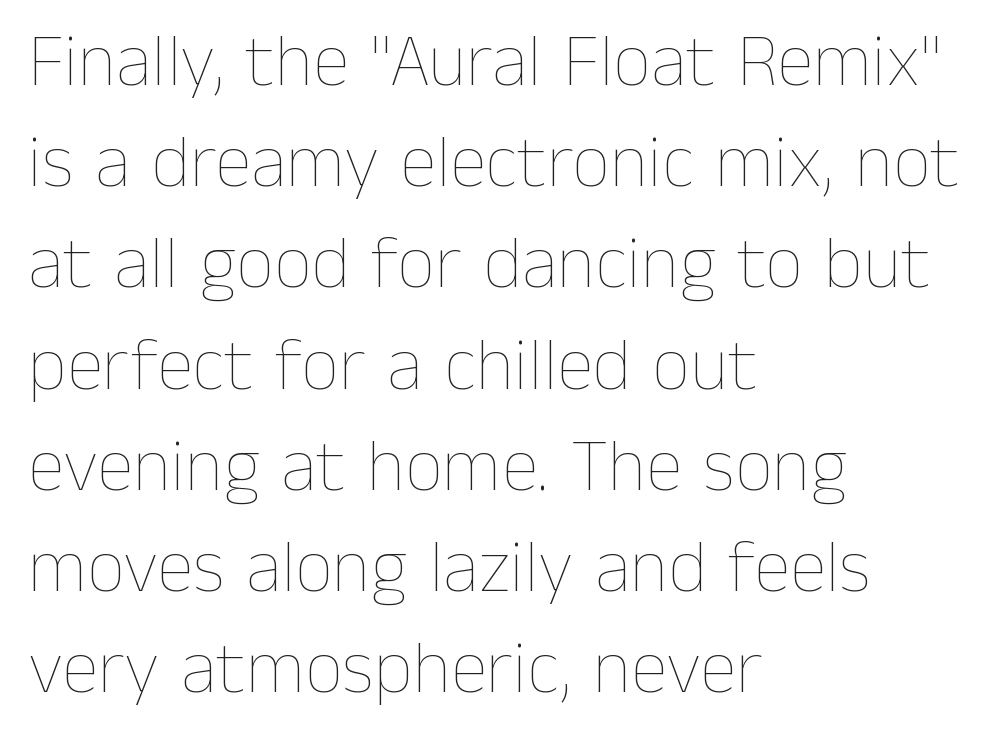
Q: Is the text bold? A: No.
Q: Is the text italic (slanted)? A: No, it is upright.
Q: Is the text underlined? A: No.
Q: How is the paragraph aligned? A: Left-aligned.
Q: Is the spacing between letters normal or unusually wide? A: Normal.
Q: Is the spacing between lines tight, normal or loose? A: Normal.
Q: Width (condensed, normal, or wide)? A: Normal.
Q: Stroke contrast? A: Low.
Q: x-height? A: Medium.
Q: Monospaced? A: No.
